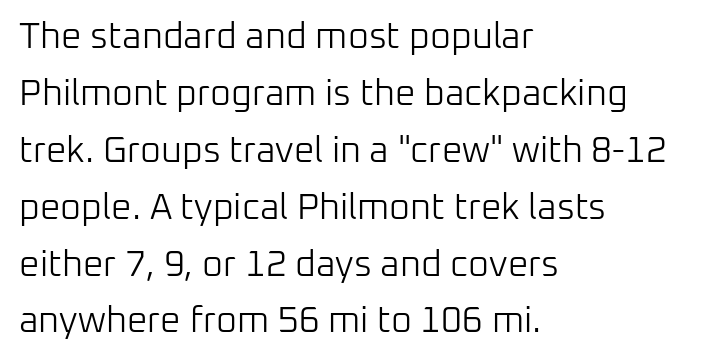
The image shows 36 px light sans-serif type, upright; set left-aligned, normal line spacing (1.58x), normal letter spacing, not underlined; low stroke contrast and a medium x-height.
